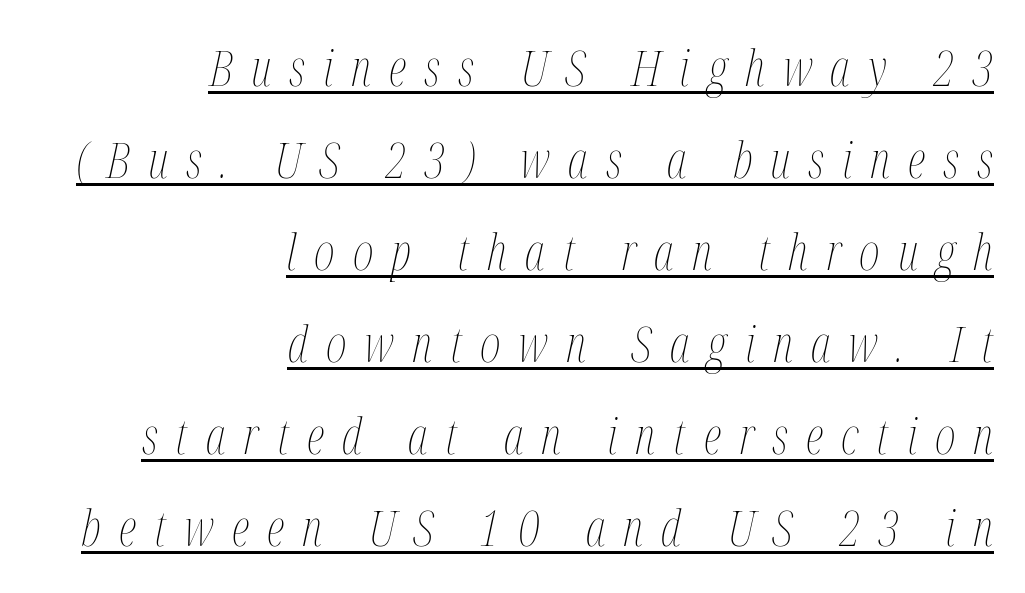
Q: Is the text bold? A: No.
Q: Is the text italic (slanted)? A: Yes, it leans right by about 12 degrees.
Q: Is the text underlined? A: Yes.
Q: How is the paragraph aligned? A: Right-aligned.
Q: Is the spacing between letters normal or unusually wide? A: Unusually wide.
Q: Width (condensed, normal, or wide)? A: Condensed.
Q: Stroke contrast? A: Medium.
Q: x-height? A: Medium.
Q: Monospaced? A: No.
